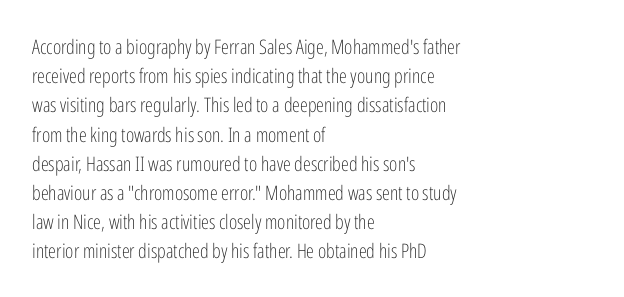
{"italic": "no", "bold": "no", "underline": "no", "align": "left", "line_spacing": "normal", "line_spacing_ratio": 1.46, "letter_spacing": "normal", "letter_spacing_em": 0.0, "glyph_px": 20}
